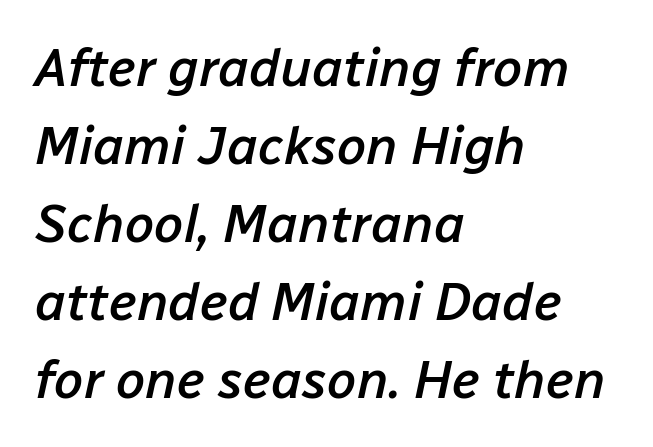
Q: Is the text bold? A: Semi-bold.
Q: Is the text italic (slanted)? A: Yes, it leans right by about 12 degrees.
Q: Is the text underlined? A: No.
Q: How is the paragraph aligned? A: Left-aligned.
Q: Is the spacing between letters normal or unusually wide? A: Normal.
Q: Is the spacing between lines tight, normal or loose? A: Normal.
Q: Width (condensed, normal, or wide)? A: Normal.
Q: Stroke contrast? A: Low.
Q: x-height? A: Medium.
Q: Monospaced? A: No.
